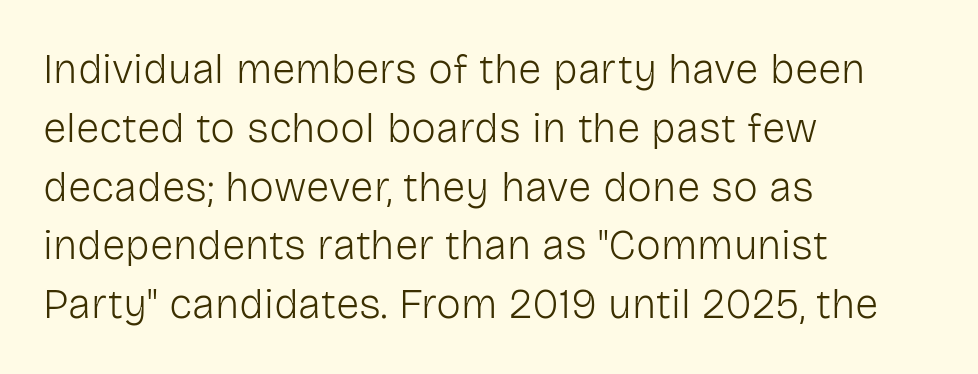
{"serif": "no", "italic": "no", "bold": "no", "weight": "light", "width": "normal", "stroke_contrast": "low", "x_height": "medium", "monospaced": "no", "underline": "no", "align": "left", "line_spacing": "normal", "line_spacing_ratio": 1.4, "letter_spacing": "normal", "letter_spacing_em": 0.0, "glyph_px": 42}
